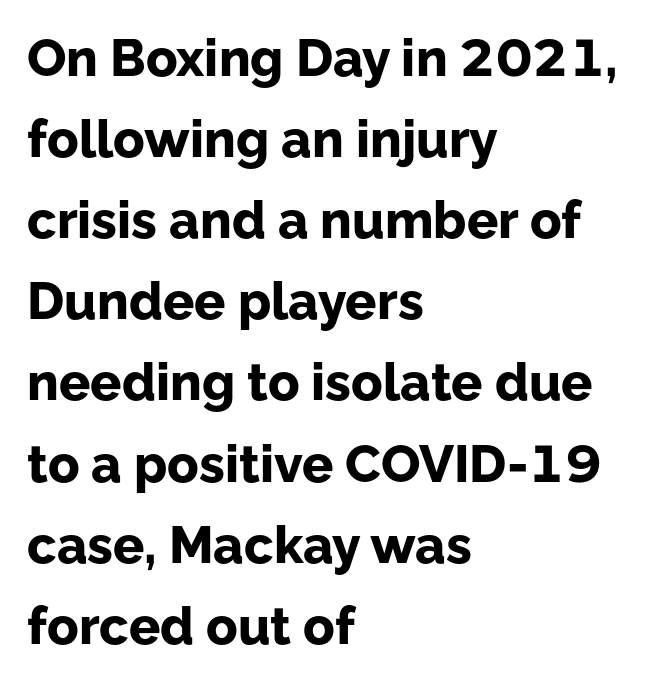
The image shows 52 px bold sans-serif type, upright; set left-aligned, normal line spacing (1.56x), normal letter spacing, not underlined; low stroke contrast and a medium x-height.
